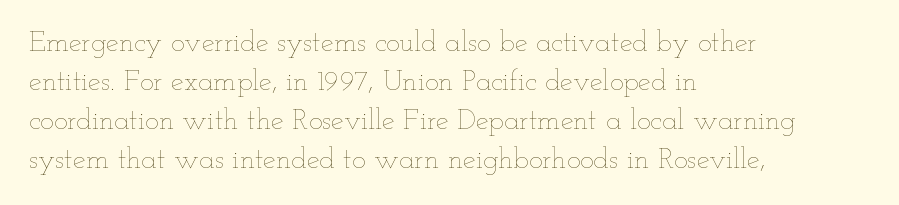
The image shows 29 px thin, wide type, upright; set left-aligned, normal line spacing (1.34x), normal letter spacing, not underlined; low stroke contrast and a small x-height.
